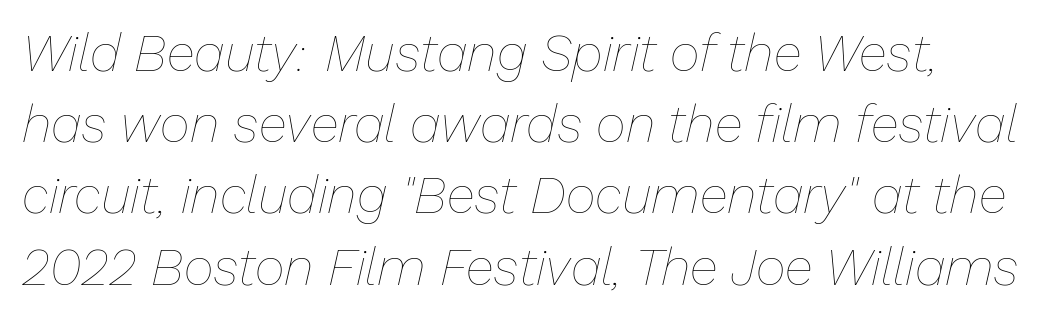
The image shows 52 px thin type, italic (leaning right); set normal line spacing (1.37x), normal letter spacing, not underlined; low stroke contrast and a medium x-height.
